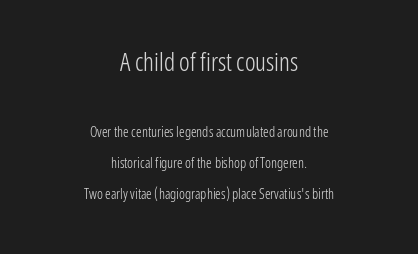
This sample uses plain, unmodified letter spacing. Letters rest on an invisible, unmarked baseline. The block of text is sparse from top to bottom, with ample space between rows. Character size in the leading block exceeds that of the trailing block.
